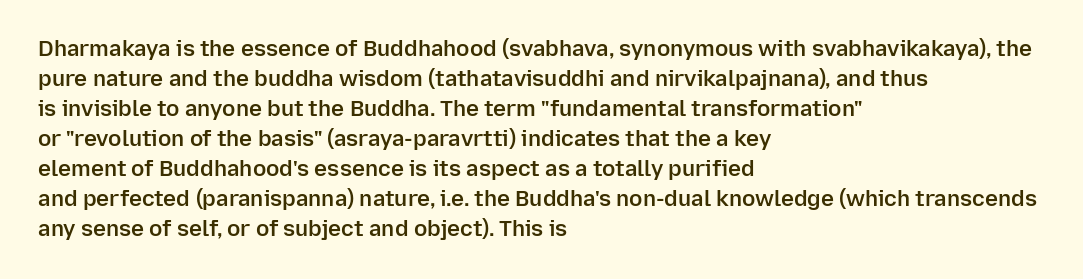
{"italic": "no", "bold": "semi", "underline": "no", "align": "left", "line_spacing": "normal", "line_spacing_ratio": 1.36, "letter_spacing": "normal", "letter_spacing_em": 0.0, "glyph_px": 22}
